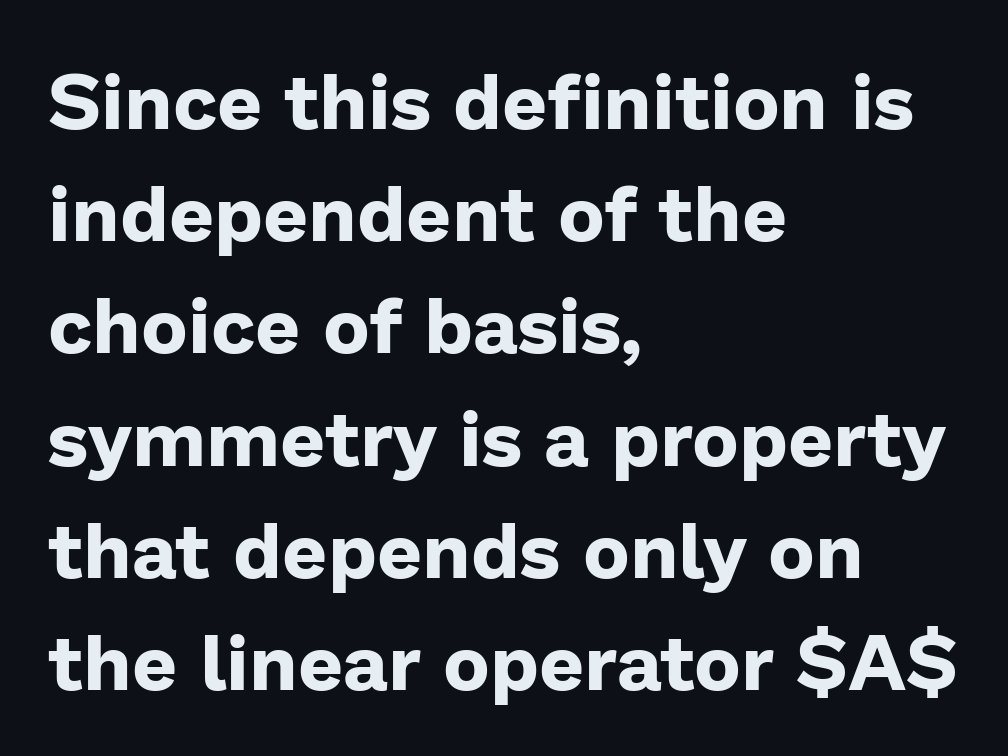
Q: Is the text bold? A: Yes.
Q: Is the text italic (slanted)? A: No, it is upright.
Q: Is the typeface a serif or a sans-serif typeface? A: Sans-serif.
Q: Is the text underlined? A: No.
Q: How is the paragraph aligned? A: Left-aligned.
Q: Is the spacing between letters normal or unusually wide? A: Normal.
Q: Is the spacing between lines tight, normal or loose? A: Normal.
Q: Width (condensed, normal, or wide)? A: Normal.
Q: Stroke contrast? A: Low.
Q: x-height? A: Medium.
Q: Monospaced? A: No.
